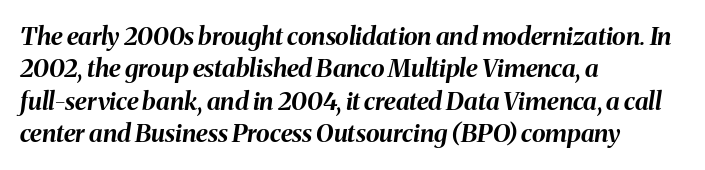
{"italic": "yes", "lean": "right", "slant_degrees": 8, "bold": "yes", "underline": "no", "align": "left", "line_spacing": "normal", "line_spacing_ratio": 1.3, "letter_spacing": "normal", "letter_spacing_em": 0.0, "glyph_px": 25}
